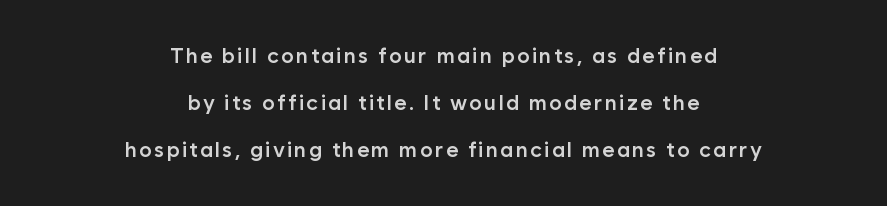
The image shows 21 px text type, upright; set centered, loose line spacing (2.23x), not underlined.
